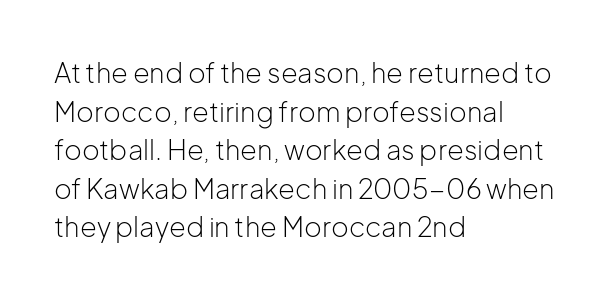
Q: Is the text bold? A: No.
Q: Is the text italic (slanted)? A: No, it is upright.
Q: Is the text underlined? A: No.
Q: How is the paragraph aligned? A: Left-aligned.
Q: Is the spacing between letters normal or unusually wide? A: Normal.
Q: Is the spacing between lines tight, normal or loose? A: Normal.
